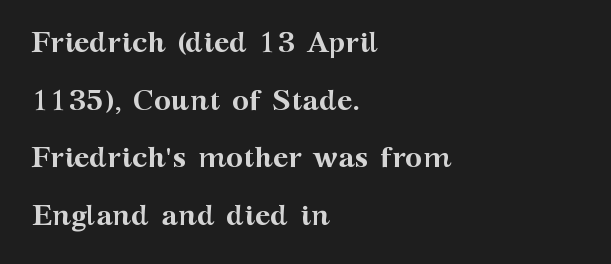
The image shows 29 px semibold, wide serif type, upright; set left-aligned, loose line spacing (1.99x), normal letter spacing, not underlined; medium stroke contrast and a medium x-height.
